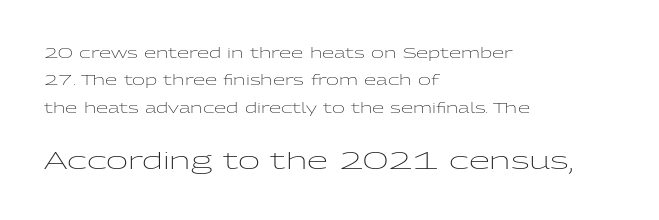
Q: Is the text bold? A: No.
Q: Is the text italic (slanted)? A: No, it is upright.
Q: Is the text underlined? A: No.
Q: How is the paragraph aligned? A: Left-aligned.
Q: Is the spacing between letters normal or unusually wide? A: Normal.
Q: Is the spacing between lines tight, normal or loose? A: Loose.
Q: Which block of text is set in a larger size, the first (top) or the second (bottom)? A: The second (bottom) one.
